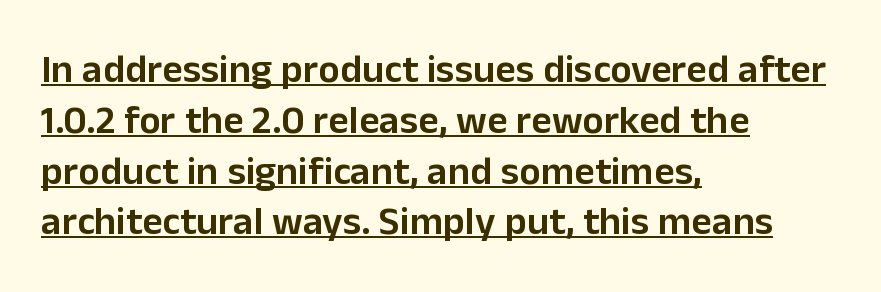
Here the designer chose a conventional face with non-uniform glyph widths. Its strokes are somewhat broadened, the hallmark of semibold type. Compared with undecorated copy, this sample adds a rule below the words. Vertical spacing — default. Nope, not italic — everything's standing straight.
